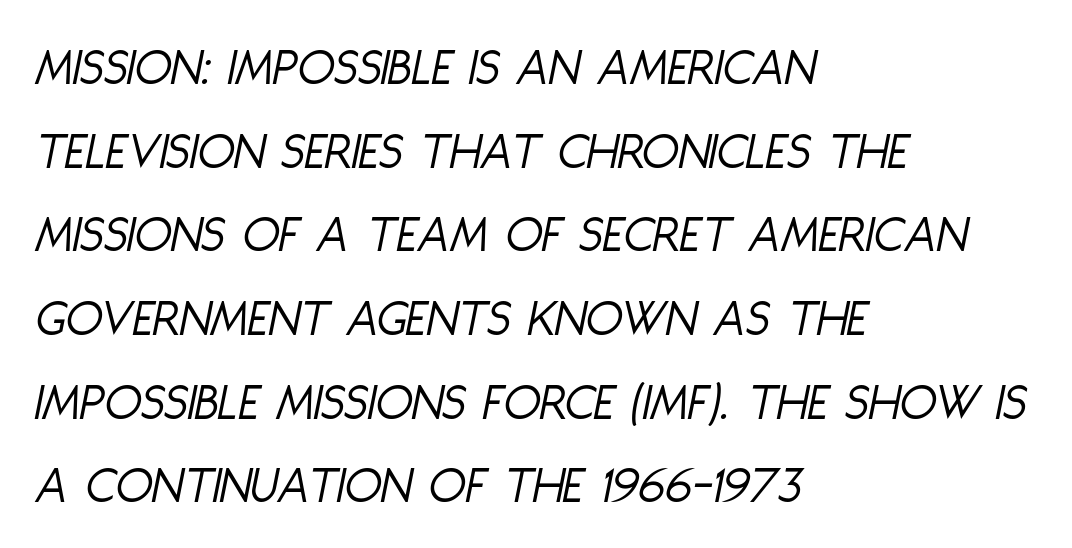
Q: Is the text bold? A: No.
Q: Is the text italic (slanted)? A: Yes, it leans right by about 11 degrees.
Q: Is the text underlined? A: No.
Q: How is the paragraph aligned? A: Left-aligned.
Q: Is the spacing between letters normal or unusually wide? A: Normal.
Q: Is the spacing between lines tight, normal or loose? A: Normal.
Q: Width (condensed, normal, or wide)? A: Condensed.
Q: Stroke contrast? A: Low.
Q: x-height? A: Large.
Q: Monospaced? A: No.
